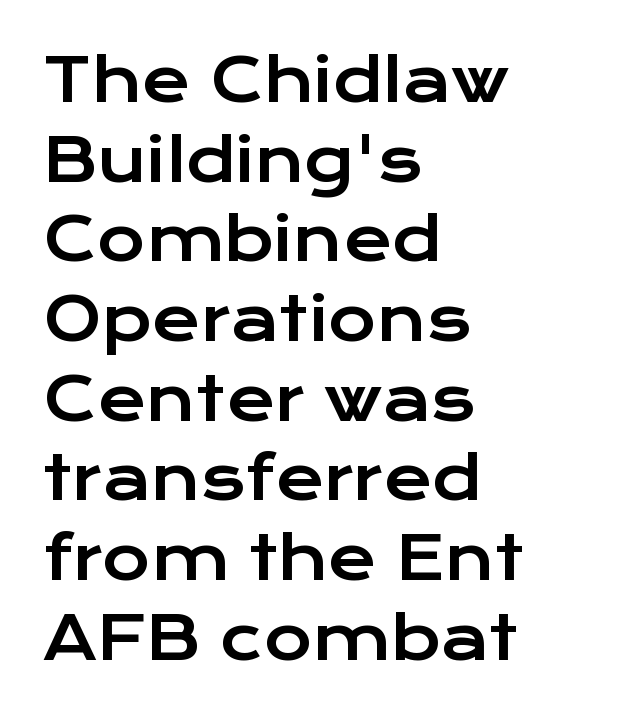
Q: Is the text italic (slanted)? A: No, it is upright.
Q: Is the typeface a serif or a sans-serif typeface? A: Sans-serif.
Q: Is the text underlined? A: No.
Q: How is the paragraph aligned? A: Left-aligned.
Q: Is the spacing between letters normal or unusually wide? A: Normal.
Q: Is the spacing between lines tight, normal or loose? A: Normal.
Q: Width (condensed, normal, or wide)? A: Wide.
Q: Stroke contrast? A: Low.
Q: x-height? A: Medium.
Q: Monospaced? A: No.
